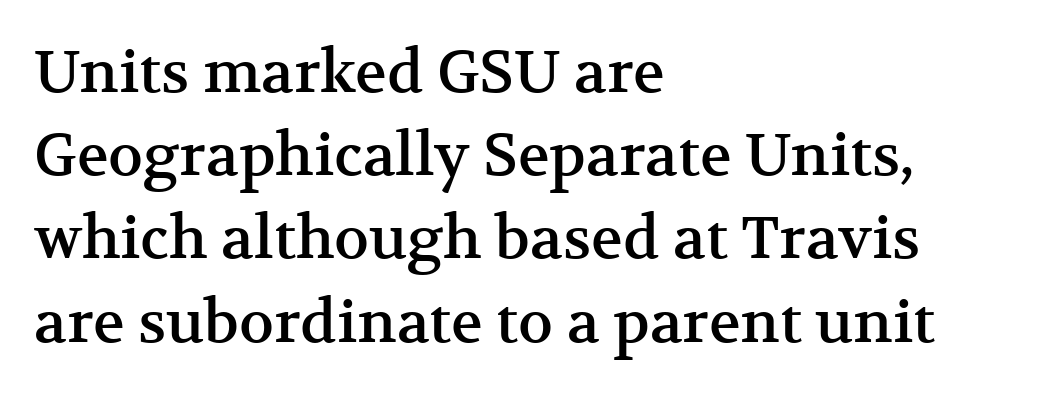
The typesetter chose a ragged-right arrangement here. Students, observe: this is what conventionally led text looks like. Nothing unusual about the tracking: characters are spaced as the font intends. Varying glyph widths throughout — classic text-font behaviour. Any mark beneath the type? The region is blank. Is this a sans? No — the strokes have serifs.
